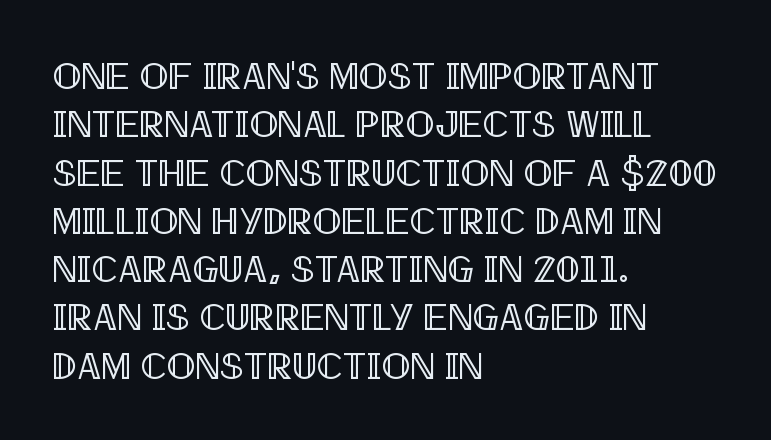
The image shows 38 px condensed type, upright; set left-aligned, normal line spacing (1.27x), normal letter spacing, not underlined; a large x-height.
